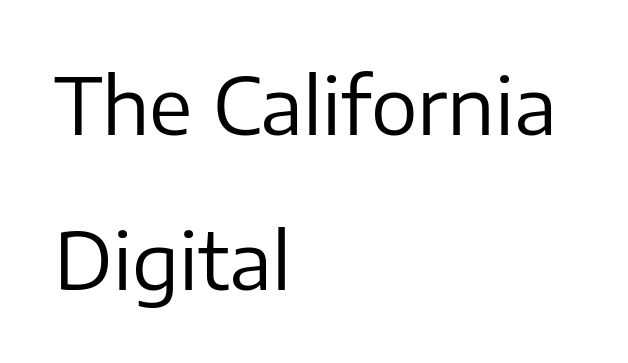
The rendering shows plain stroke endings on the letterforms — a sans-serif design. Airy leading. Spacing verdict: proportional, widths tailored to each character. Check under the words: just untouched page. Stroke mass is kept to a normal reading level or below. Words appear dense and cohesive because spacing is normal.
